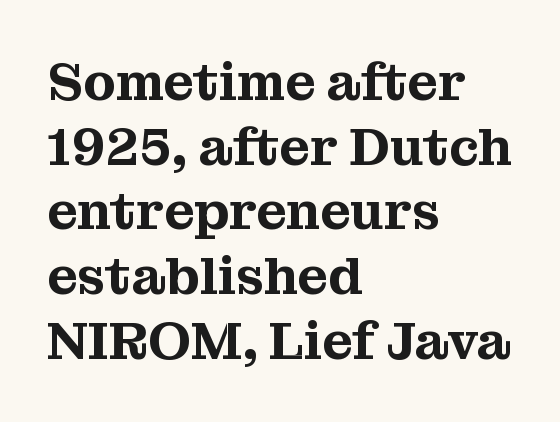
{"serif": "yes", "italic": "no", "width": "normal", "stroke_contrast": "medium", "x_height": "medium", "monospaced": "no", "underline": "no", "align": "left", "line_spacing_ratio": 1.22, "letter_spacing": "normal", "letter_spacing_em": 0.0, "glyph_px": 53}
